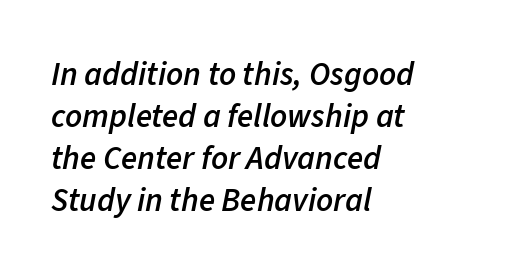
{"italic": "yes", "lean": "right", "slant_degrees": 11, "bold": "semi", "weight": "semibold", "width": "normal", "stroke_contrast": "low", "x_height": "medium", "monospaced": "no", "underline": "no", "align": "left", "line_spacing": "normal", "line_spacing_ratio": 1.27, "letter_spacing": "normal", "letter_spacing_em": 0.0, "glyph_px": 33}
